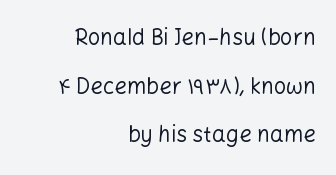
The image shows 22 px text type, upright; set right-aligned, loose line spacing (2.21x), normal letter spacing, not underlined.
